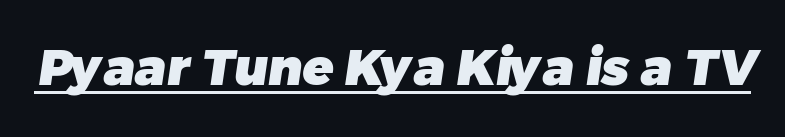
{"serif": "no", "bold": "yes", "weight": "heavy", "width": "normal", "stroke_contrast": "low", "x_height": "medium", "monospaced": "no", "underline": "yes", "letter_spacing": "normal", "letter_spacing_em": 0.0, "glyph_px": 51}
